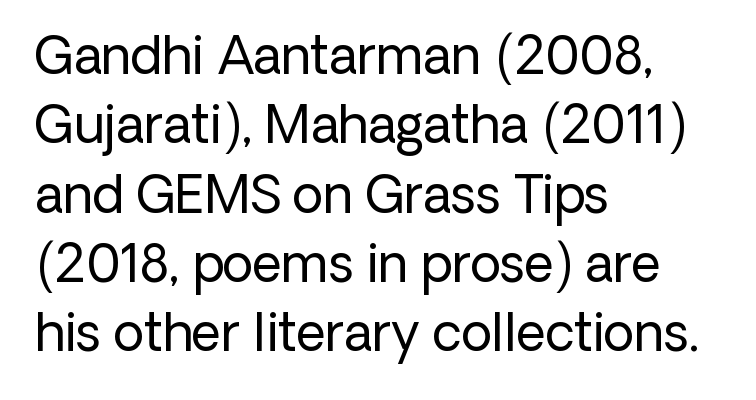
The image shows 51 px regular-weight sans-serif type, upright; set left-aligned, normal line spacing (1.36x), normal letter spacing, not underlined; low stroke contrast and a medium x-height.
